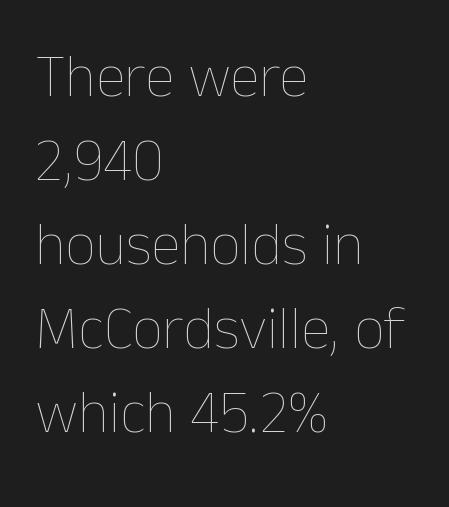
Unmarked baselines from the first word to the last. Summary of weight: not heavy and not bold. The rendering uses natural spacing where letterforms have individual widths. The setting favours the left margin, as ordinary paragraphs usually do. When letters stand straight like this, we call the style roman or upright. Spacing between characters is what you'd get straight out of the box.
